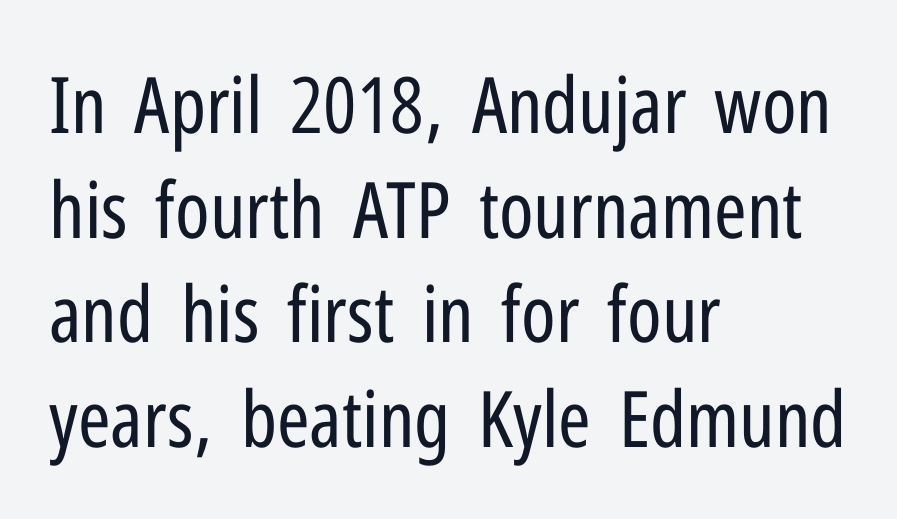
The image shows 78 px regular-weight, condensed sans-serif type, upright; set left-aligned, normal line spacing (1.34x), normal letter spacing, not underlined; low stroke contrast and a medium x-height.
